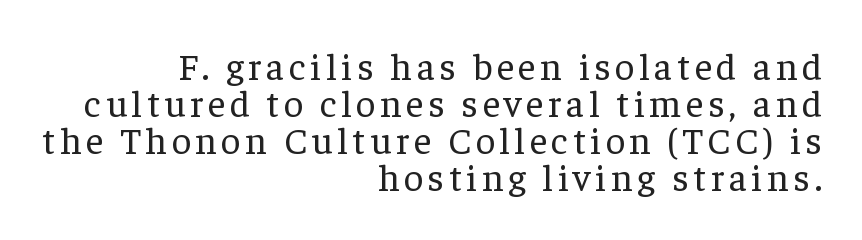
{"serif": "yes", "italic": "no", "bold": "no", "weight": "regular", "width": "normal", "stroke_contrast": "low", "x_height": "medium", "monospaced": "no", "underline": "no", "align": "right", "line_spacing": "tight", "line_spacing_ratio": 0.97, "glyph_px": 38}
